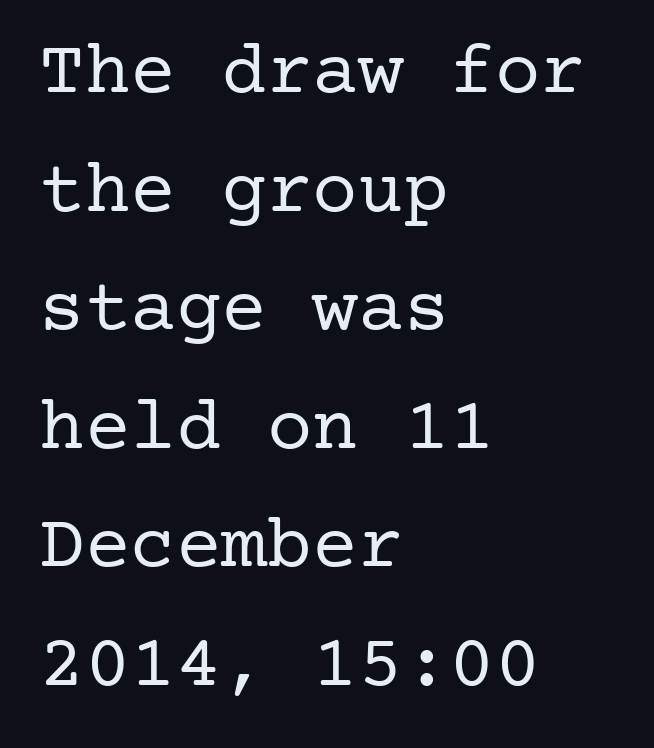
The image shows 76 px regular-weight serif type, upright; set left-aligned, normal line spacing (1.56x), normal letter spacing, not underlined; low stroke contrast and a medium x-height.
